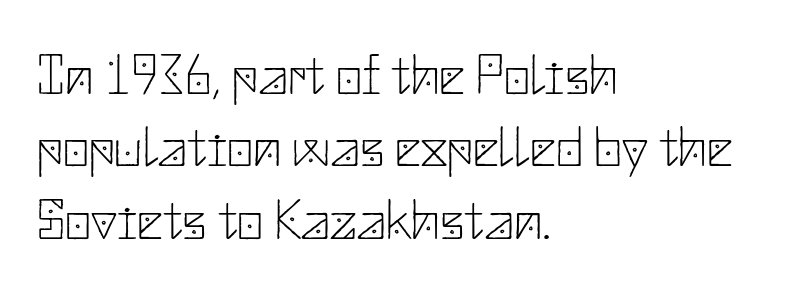
{"serif": "no", "italic": "no", "bold": "no", "weight": "thin", "width": "normal", "stroke_contrast": "low", "x_height": "small", "underline": "no", "align": "left", "line_spacing": "normal", "line_spacing_ratio": 1.27, "letter_spacing": "normal", "letter_spacing_em": 0.0, "glyph_px": 57}
